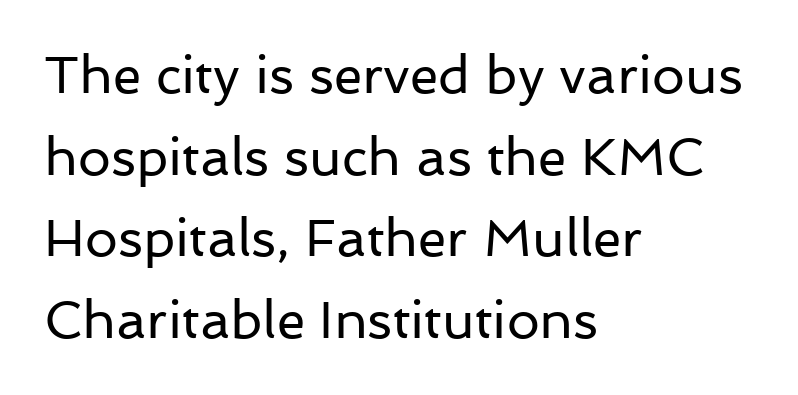
Q: Is the text bold? A: No.
Q: Is the text italic (slanted)? A: No, it is upright.
Q: Is the typeface a serif or a sans-serif typeface? A: Sans-serif.
Q: Is the text underlined? A: No.
Q: How is the paragraph aligned? A: Left-aligned.
Q: Is the spacing between letters normal or unusually wide? A: Normal.
Q: Is the spacing between lines tight, normal or loose? A: Normal.
Q: Width (condensed, normal, or wide)? A: Normal.
Q: Stroke contrast? A: Low.
Q: x-height? A: Medium.
Q: Monospaced? A: No.
